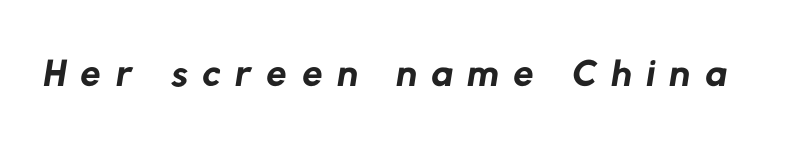
Looks like regular typesetting: each glyph gets only the width it needs. Underline: absent. Is this a sans? Yes — the strokes have no serifs. Unbolded letterforms with no extra heft. Someone cranked the tracking dial way up on this one.
